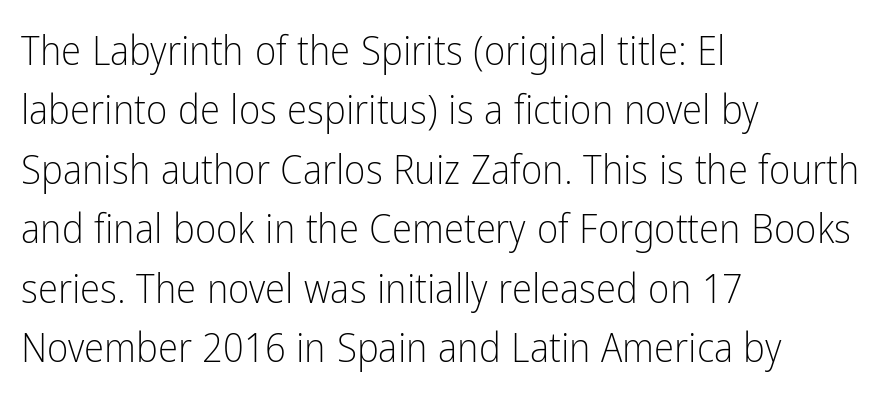
Q: Is the text bold? A: No.
Q: Is the text italic (slanted)? A: No, it is upright.
Q: Is the typeface a serif or a sans-serif typeface? A: Sans-serif.
Q: Is the text underlined? A: No.
Q: How is the paragraph aligned? A: Left-aligned.
Q: Is the spacing between letters normal or unusually wide? A: Normal.
Q: Is the spacing between lines tight, normal or loose? A: Normal.
Q: Width (condensed, normal, or wide)? A: Condensed.
Q: Stroke contrast? A: Low.
Q: x-height? A: Medium.
Q: Monospaced? A: No.
